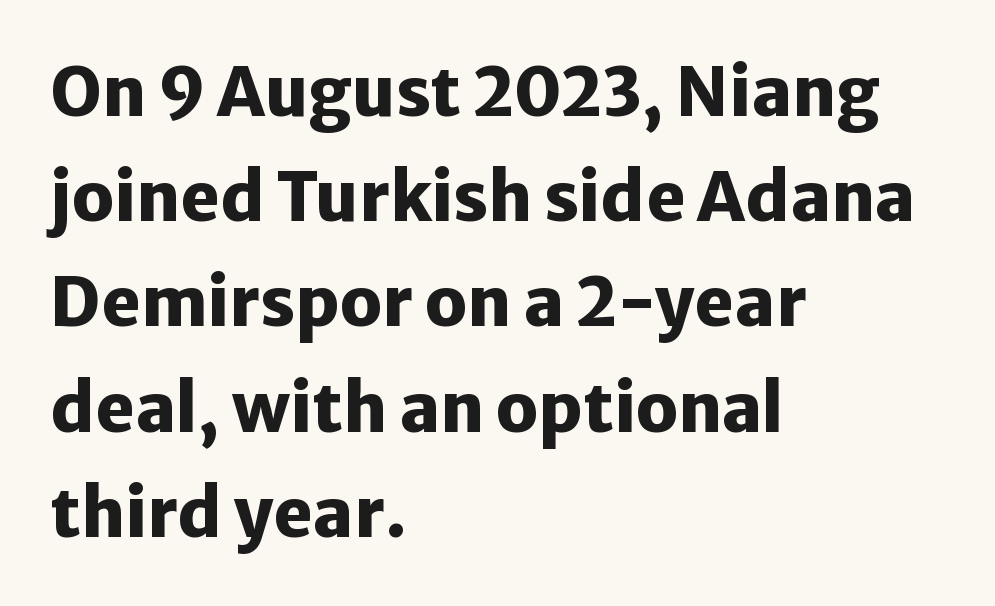
The rendering uses a bold face; every stroke is thick and dark. Tall strokes in this sample are plumb rather than angled. Underlining? Definitely not there. Observe the absence of serifs on each vertical stroke in this sample. You could call the tracking neutral — neither tight nor loose. The lines in this sample share a left origin and differ only in where they stop.
